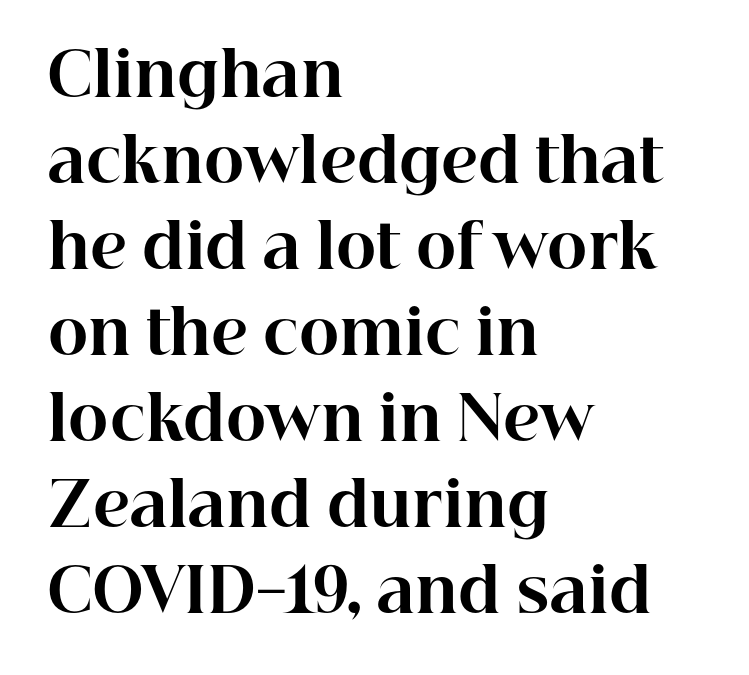
Bold? Absolutely — the strokes are thick and heavy. Baseline-to-baseline distance is the conventional proportion of letter height. The area under the type is left untouched. A serif font was chosen for this passage.
